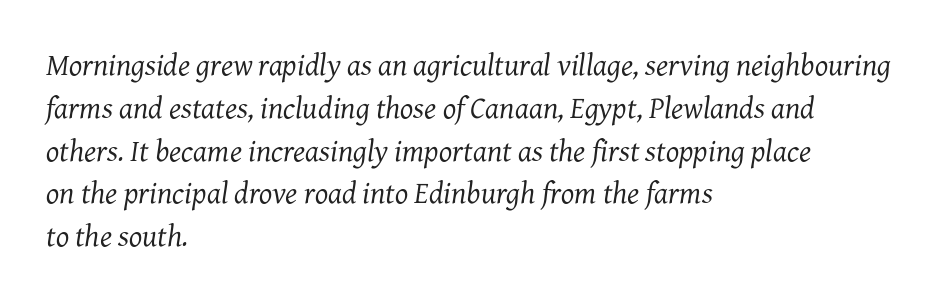
These lines were composed using italics. Only glyphs here, with clear space below each row. Each letter keeps its own natural width here, so spacing adapts to shape. If you drew a ruler down the left edge, every line would touch it. Is this a heavy cut? Hardly; it is regular or lighter.
